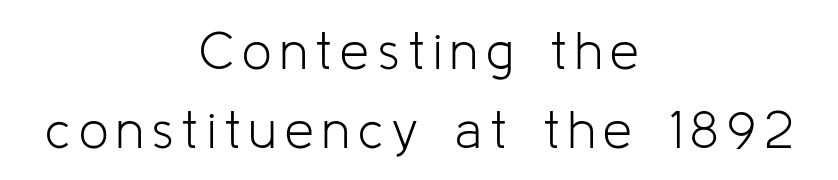
The image shows 52 px light sans-serif type, upright; set centered, normal line spacing (1.52x), not underlined; low stroke contrast and a medium x-height.
